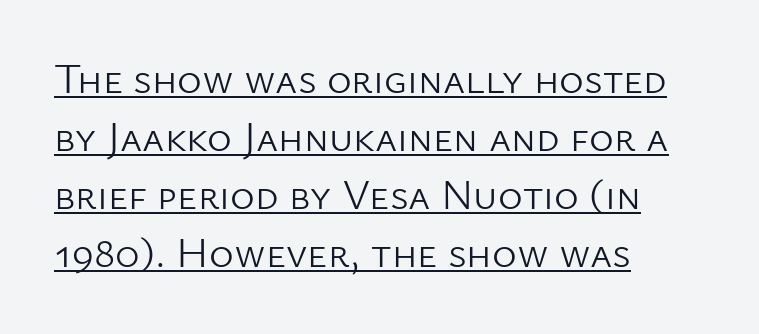
{"serif": "no", "italic": "no", "bold": "no", "weight": "light", "width": "normal", "stroke_contrast": "low", "x_height": "medium", "monospaced": "no", "underline": "yes", "align": "left", "line_spacing": "normal", "line_spacing_ratio": 1.38, "letter_spacing": "normal", "letter_spacing_em": 0.0, "glyph_px": 42}
